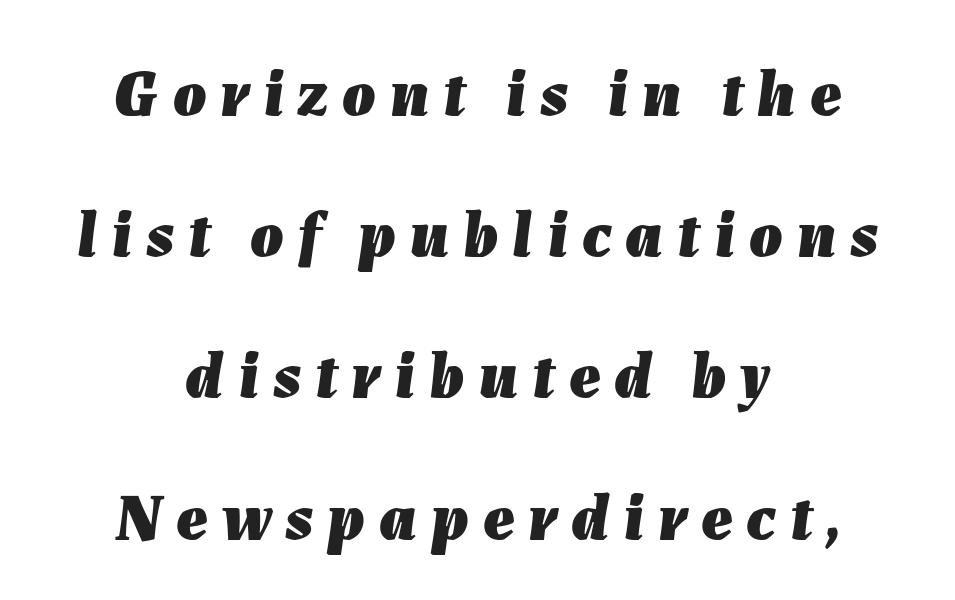
The passage shown is emphatically bold. The whole block is typeset with a tilt. This sample trades compactness for vertical openness between lines. The tracking reads as deliberately expanded to a designer's eye. Bare-footed words on every line.
